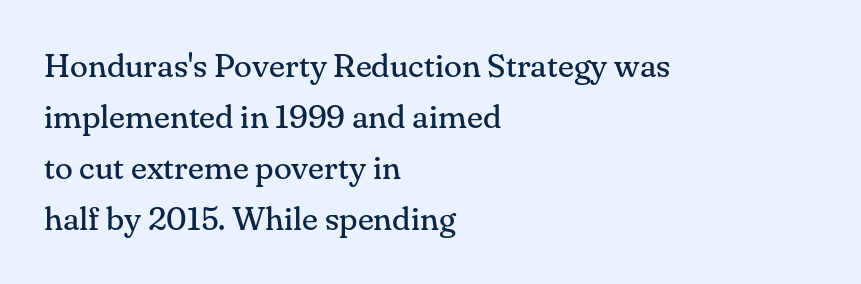
Look at the tracking — it's just the regular setting, nothing added. Each row of text sits above clean, open space. Proportional: the letters do not fall into vertical columns. You can tell from the footed stems that serif type was used. If you drew a line through each stem, it would be perfectly vertical. Weight: not bold — regular or lighter.
